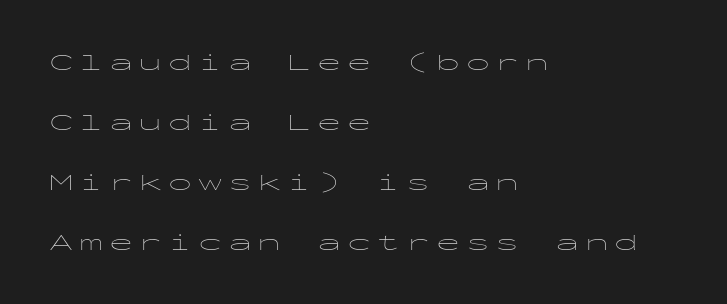
The image shows 24 px text type, upright; set left-aligned, loose line spacing (2.5x), unusually wide letter spacing (+0.24 em), not underlined.
